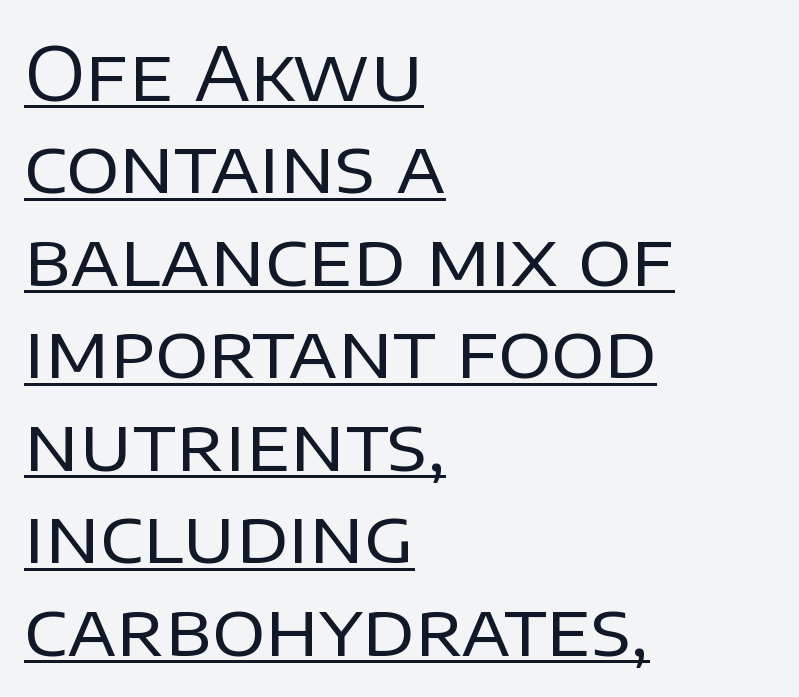
Q: Is the text bold? A: No.
Q: Is the text italic (slanted)? A: No, it is upright.
Q: Is the typeface a serif or a sans-serif typeface? A: Sans-serif.
Q: Is the text underlined? A: Yes.
Q: How is the paragraph aligned? A: Left-aligned.
Q: Is the spacing between letters normal or unusually wide? A: Normal.
Q: Is the spacing between lines tight, normal or loose? A: Normal.
Q: Width (condensed, normal, or wide)? A: Normal.
Q: Stroke contrast? A: Low.
Q: x-height? A: Large.
Q: Monospaced? A: No.
